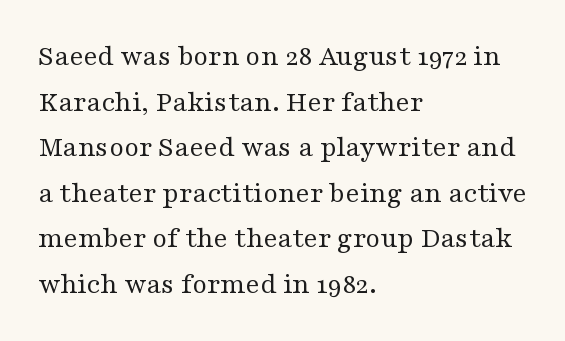
Q: Is the text bold? A: No.
Q: Is the text italic (slanted)? A: No, it is upright.
Q: Is the typeface a serif or a sans-serif typeface? A: Serif.
Q: Is the text underlined? A: No.
Q: How is the paragraph aligned? A: Left-aligned.
Q: Is the spacing between letters normal or unusually wide? A: Normal.
Q: Is the spacing between lines tight, normal or loose? A: Normal.
Q: Width (condensed, normal, or wide)? A: Wide.
Q: Stroke contrast? A: Medium.
Q: x-height? A: Medium.
Q: Monospaced? A: No.
